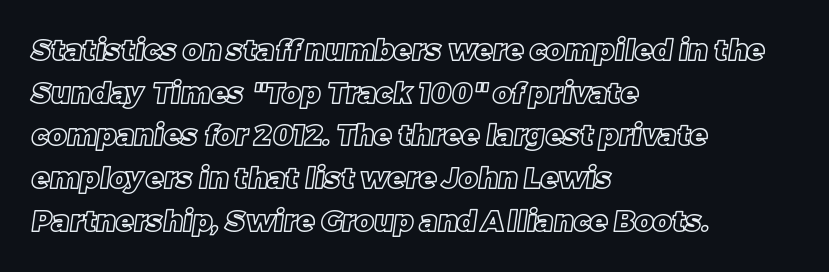
Notice how the passage keeps a crisp vertical edge on the left only. Honestly, there is no underline to notice here at all. Here the designer chose a conventional face with non-uniform glyph widths. Horizontal bands of white between lines are of average thickness.
